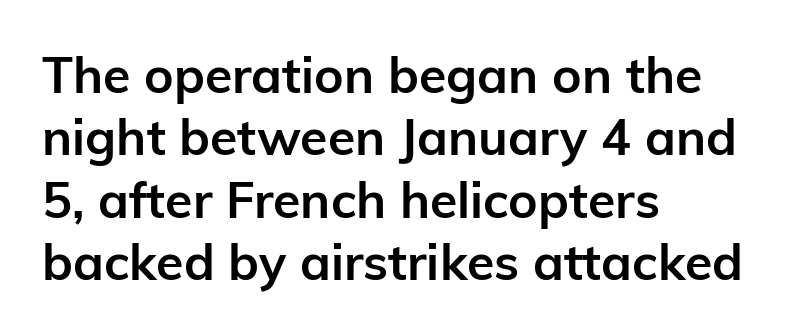
{"serif": "no", "italic": "no", "bold": "yes", "weight": "semibold", "width": "normal", "stroke_contrast": "low", "x_height": "medium", "monospaced": "no", "underline": "no", "align": "left", "line_spacing": "normal", "line_spacing_ratio": 1.25, "letter_spacing": "normal", "letter_spacing_em": 0.0, "glyph_px": 50}
